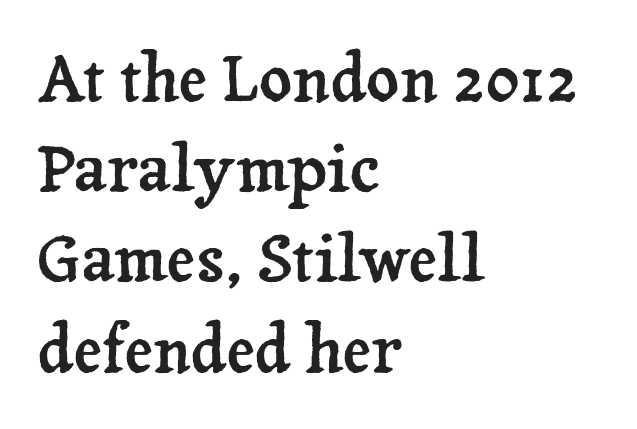
The image shows 64 px serif type, upright; set left-aligned, normal line spacing (1.41x), normal letter spacing, not underlined; low stroke contrast and a medium x-height.
